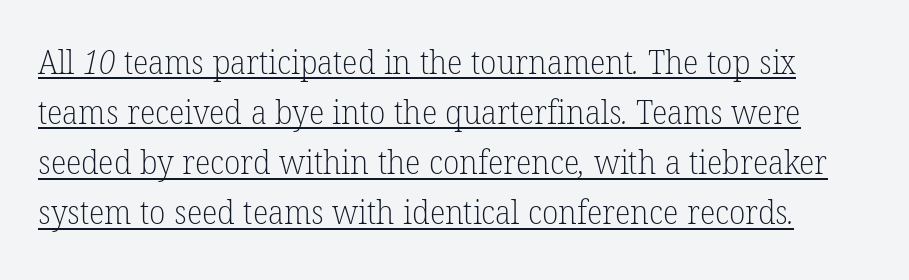
Q: Is the text bold? A: No.
Q: Is the typeface a serif or a sans-serif typeface? A: Serif.
Q: Is the text underlined? A: Yes.
Q: Is the spacing between letters normal or unusually wide? A: Normal.
Q: Is the spacing between lines tight, normal or loose? A: Normal.
Q: Width (condensed, normal, or wide)? A: Normal.
Q: Stroke contrast? A: Low.
Q: x-height? A: Medium.
Q: Monospaced? A: No.
